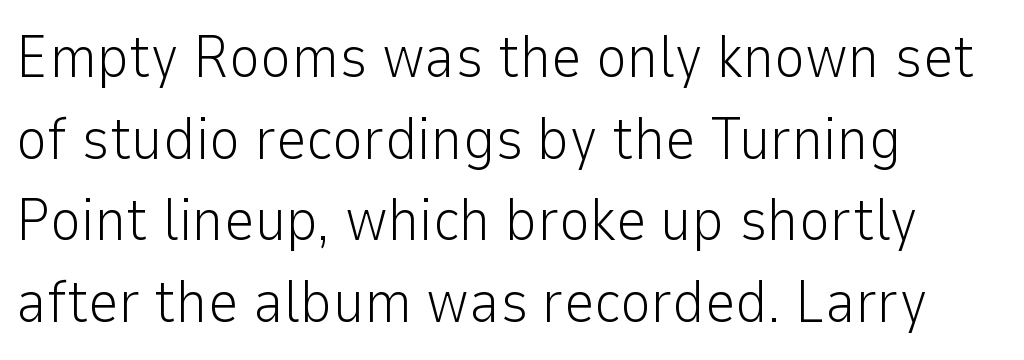
The image shows 60 px light sans-serif type, upright; set left-aligned, normal line spacing (1.36x), normal letter spacing, not underlined; low stroke contrast and a medium x-height.
